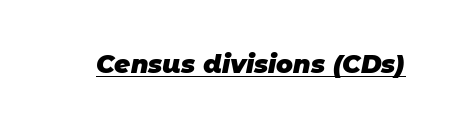
The tracking reads as untouched default to a designer's eye. Students, this is bold: see how much ink each stroke carries. Emphasis is given by a line drawn under the lettering.
